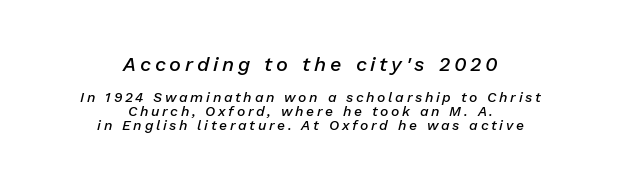
{"italic": "yes", "lean": "right", "slant_degrees": 13, "bold": "semi", "underline": "no", "align": "center", "line_spacing": "tight", "line_spacing_ratio": 0.99, "larger_block": "first", "size_ratio": 1.43, "glyph_px": 20}
